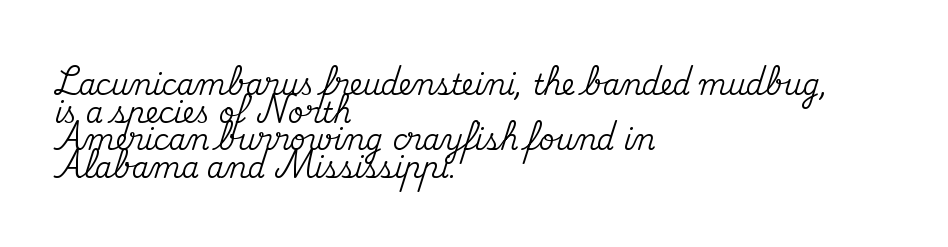
Q: Is the text italic (slanted)? A: Yes.
Q: Is the typeface a serif or a sans-serif typeface? A: Serif.
Q: Is the text underlined? A: No.
Q: How is the paragraph aligned? A: Left-aligned.
Q: Is the spacing between letters normal or unusually wide? A: Normal.
Q: Is the spacing between lines tight, normal or loose? A: Tight.
Q: Width (condensed, normal, or wide)? A: Normal.
Q: Stroke contrast? A: Medium.
Q: x-height? A: Small.
Q: Monospaced? A: No.
